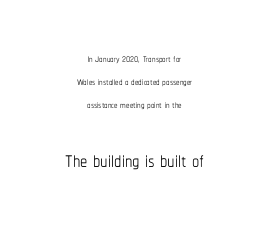
The image shows 29 px thin, condensed type, upright; set centered, normal line spacing (1.64x), normal letter spacing, not underlined; the second (bottom) block is 2.07x larger; low stroke contrast and a medium x-height.
